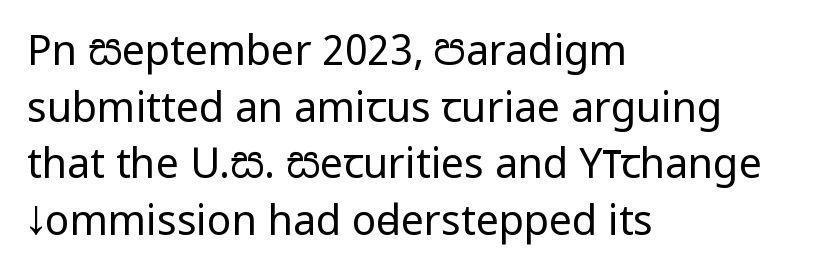
The image shows 41 px regular-weight, condensed sans-serif type, upright; set left-aligned, normal line spacing (1.38x), normal letter spacing, not underlined; low stroke contrast and a large x-height.
